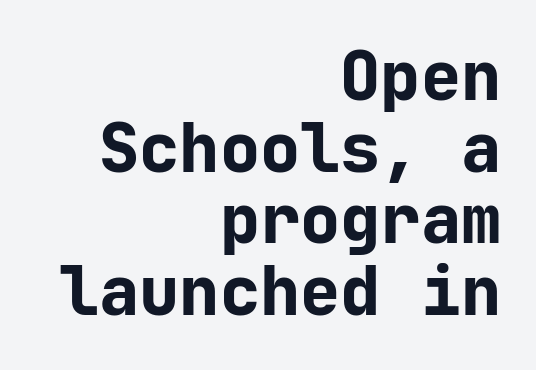
Q: Is the text bold? A: Yes.
Q: Is the text italic (slanted)? A: No, it is upright.
Q: Is the typeface a serif or a sans-serif typeface? A: Sans-serif.
Q: Is the text underlined? A: No.
Q: How is the paragraph aligned? A: Right-aligned.
Q: Is the spacing between letters normal or unusually wide? A: Normal.
Q: Is the spacing between lines tight, normal or loose? A: Tight.
Q: Width (condensed, normal, or wide)? A: Normal.
Q: Stroke contrast? A: Low.
Q: x-height? A: Medium.
Q: Monospaced? A: Yes.
